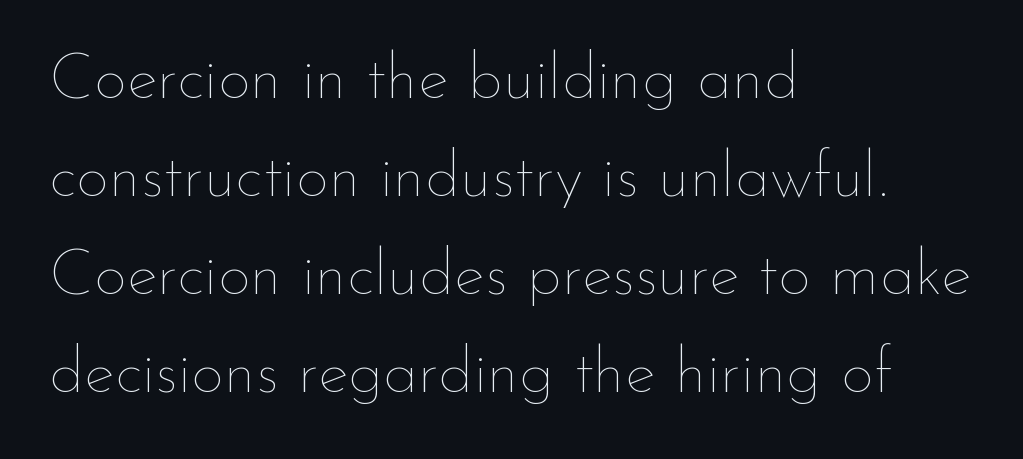
The rag falls on the right side of this text block. This is not heavy type; no bold has been used. Line spacing here is normal. A clean baseline with only descenders dipping below it. Is this a fixed-width face? No — the glyphs have proportional, varying widths.
